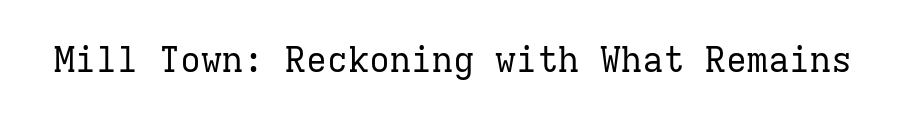
The image shows 35 px regular-weight serif type, upright, monospaced; set normal letter spacing, not underlined; low stroke contrast and a medium x-height.
